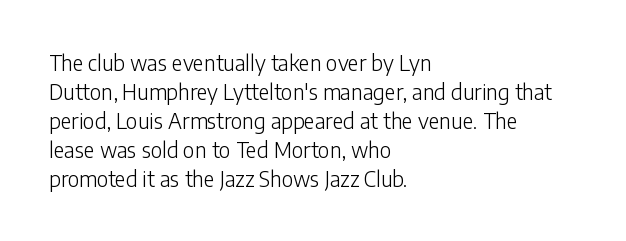
Q: Is the text bold? A: No.
Q: Is the text italic (slanted)? A: No, it is upright.
Q: Is the text underlined? A: No.
Q: How is the paragraph aligned? A: Left-aligned.
Q: Is the spacing between letters normal or unusually wide? A: Normal.
Q: Is the spacing between lines tight, normal or loose? A: Normal.
